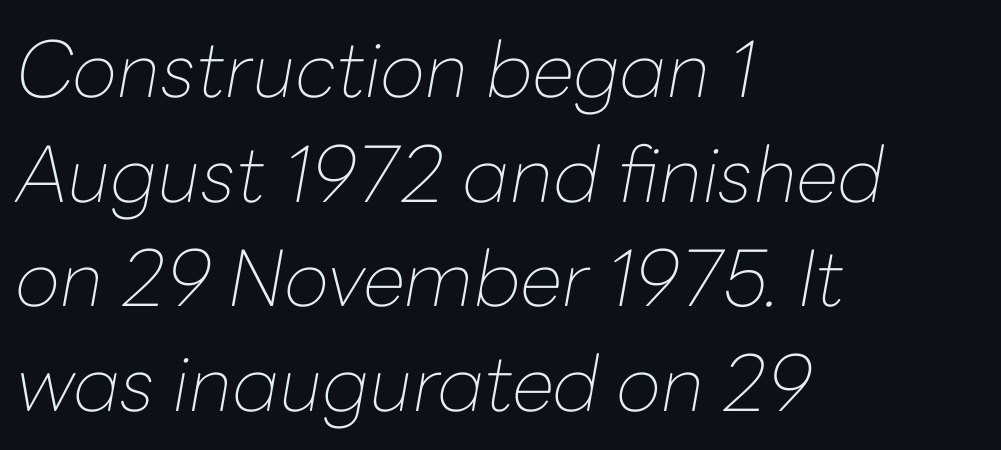
The setting favours the left margin, as ordinary paragraphs usually do. When letters slant like this, we call the style italic. Glance below the letters and you will spot only blank space. Look at the tracking — it's just the regular setting, nothing added. Each letter keeps its own natural width here, so spacing adapts to shape. The strokes carry an ordinary text weight at most.
